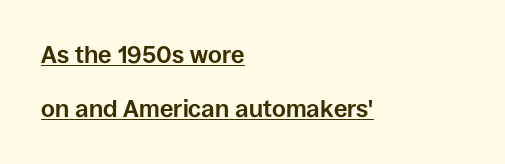
Q: Is the text bold? A: Yes.
Q: Is the text italic (slanted)? A: No, it is upright.
Q: Is the text underlined? A: Yes.
Q: How is the paragraph aligned? A: Left-aligned.
Q: Is the spacing between letters normal or unusually wide? A: Normal.
Q: Is the spacing between lines tight, normal or loose? A: Loose.
